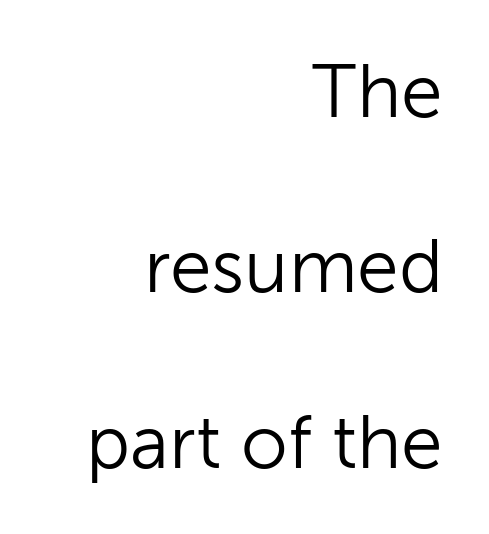
Q: Is the text bold? A: No.
Q: Is the text italic (slanted)? A: No, it is upright.
Q: Is the typeface a serif or a sans-serif typeface? A: Sans-serif.
Q: Is the text underlined? A: No.
Q: How is the paragraph aligned? A: Right-aligned.
Q: Is the spacing between letters normal or unusually wide? A: Normal.
Q: Is the spacing between lines tight, normal or loose? A: Loose.
Q: Width (condensed, normal, or wide)? A: Normal.
Q: Stroke contrast? A: Low.
Q: x-height? A: Medium.
Q: Monospaced? A: No.
